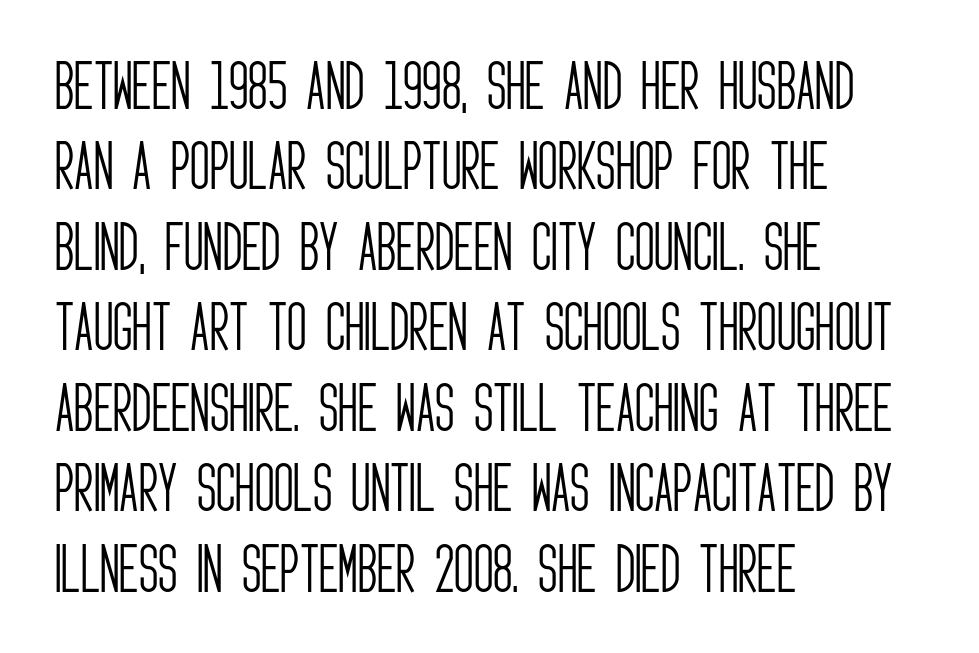
The image shows 54 px light, condensed sans-serif type, upright; set left-aligned, normal line spacing (1.49x), normal letter spacing, not underlined; low stroke contrast and a large x-height.
